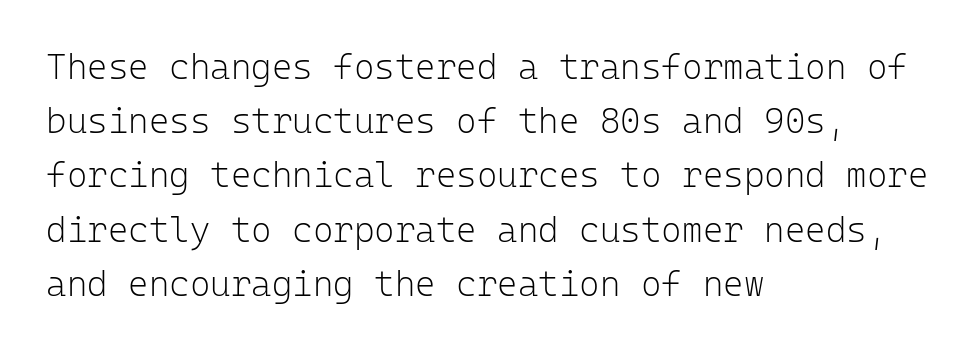
Q: Is the text bold? A: No.
Q: Is the text italic (slanted)? A: No, it is upright.
Q: Is the typeface a serif or a sans-serif typeface? A: Sans-serif.
Q: Is the text underlined? A: No.
Q: How is the paragraph aligned? A: Left-aligned.
Q: Is the spacing between letters normal or unusually wide? A: Normal.
Q: Is the spacing between lines tight, normal or loose? A: Normal.
Q: Width (condensed, normal, or wide)? A: Normal.
Q: Stroke contrast? A: Low.
Q: x-height? A: Medium.
Q: Monospaced? A: Yes.
